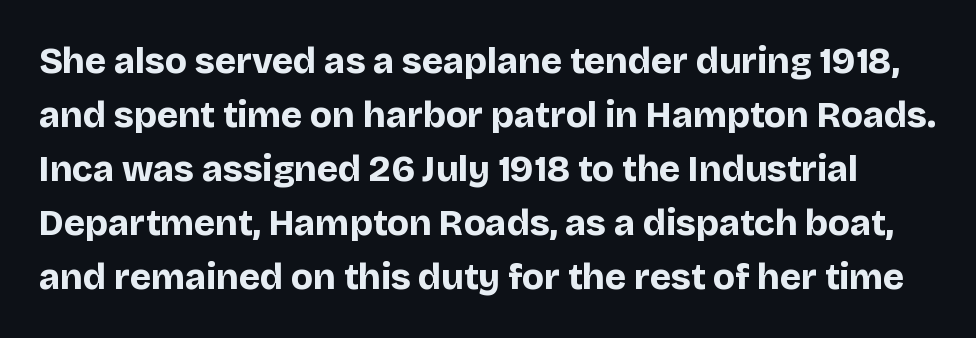
{"serif": "no", "italic": "no", "bold": "yes", "weight": "bold", "width": "normal", "stroke_contrast": "low", "x_height": "large", "monospaced": "no", "underline": "no", "line_spacing": "normal", "line_spacing_ratio": 1.5, "letter_spacing": "normal", "letter_spacing_em": 0.0, "glyph_px": 36}
